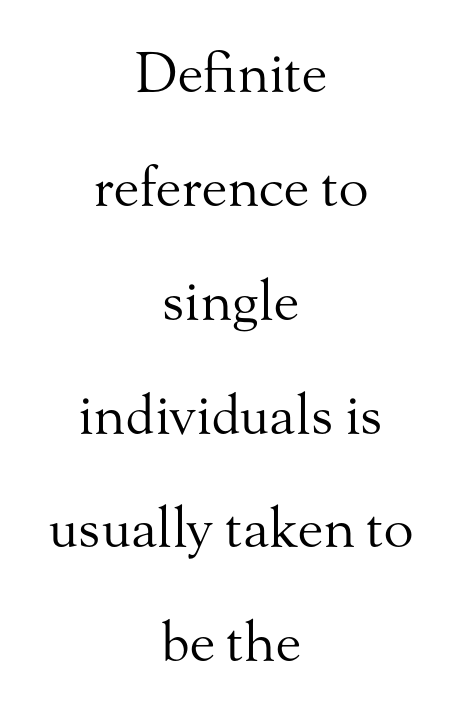
{"serif": "yes", "italic": "no", "bold": "no", "weight": "regular", "width": "normal", "stroke_contrast": "medium", "x_height": "small", "monospaced": "no", "underline": "no", "align": "center", "line_spacing": "loose", "line_spacing_ratio": 2.07, "letter_spacing": "normal", "letter_spacing_em": 0.0, "glyph_px": 55}
